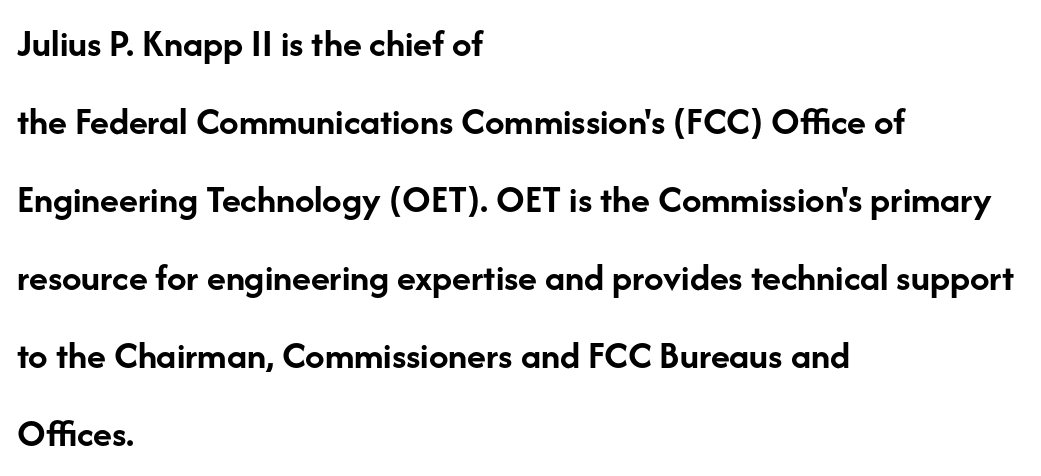
{"serif": "no", "italic": "no", "bold": "yes", "weight": "semibold", "width": "normal", "stroke_contrast": "low", "x_height": "medium", "monospaced": "no", "underline": "no", "align": "left", "line_spacing": "loose", "line_spacing_ratio": 2.0, "letter_spacing": "normal", "letter_spacing_em": 0.0, "glyph_px": 39}
